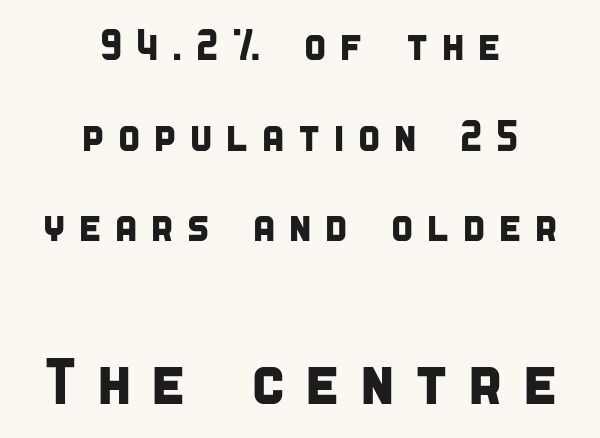
Anything drawn beneath the words? Only blank space. Is the letter spacing exaggerated? Yes — the characters are pushed far apart. Look at the bottom of the vertical strokes: they stop flat, with no serifs. Honestly, the rows look like they've been pulled way apart. The face used here is proportionally spaced, like ordinary book or web type.
